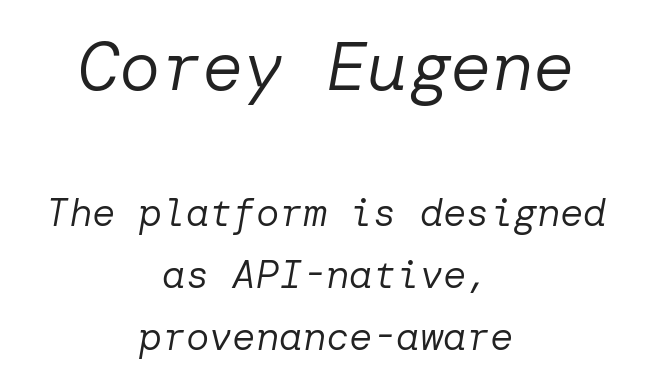
{"italic": "yes", "lean": "right", "slant_degrees": 10, "bold": "no", "weight": "regular", "width": "normal", "stroke_contrast": "low", "x_height": "medium", "underline": "no", "align": "center", "line_spacing": "normal", "line_spacing_ratio": 1.6, "letter_spacing": "normal", "letter_spacing_em": 0.0, "larger_block": "first", "size_ratio": 1.77, "glyph_px": 69}
